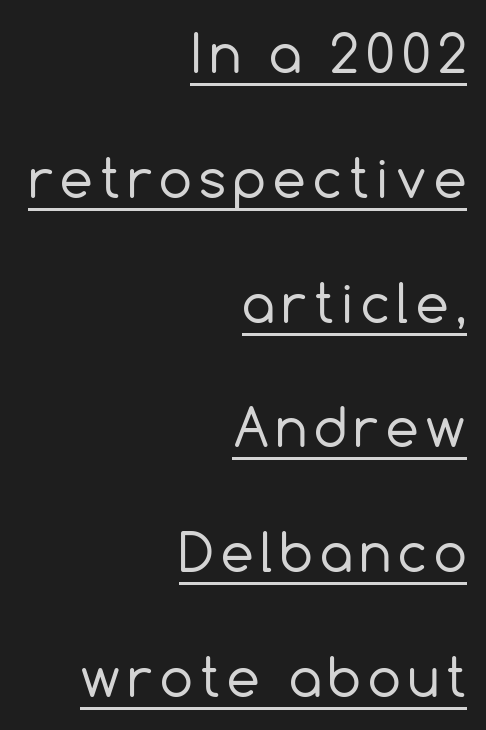
{"serif": "no", "italic": "no", "bold": "no", "weight": "regular", "width": "normal", "x_height": "medium", "monospaced": "no", "underline": "yes", "align": "right", "line_spacing": "loose", "line_spacing_ratio": 2.4, "glyph_px": 52}
